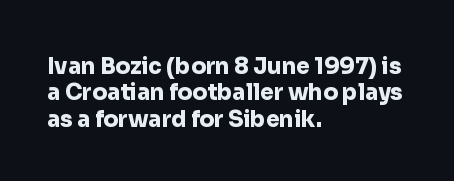
{"italic": "no", "bold": "yes", "underline": "no", "align": "left", "line_spacing_ratio": 1.2, "letter_spacing": "normal", "letter_spacing_em": 0.0, "glyph_px": 22}
